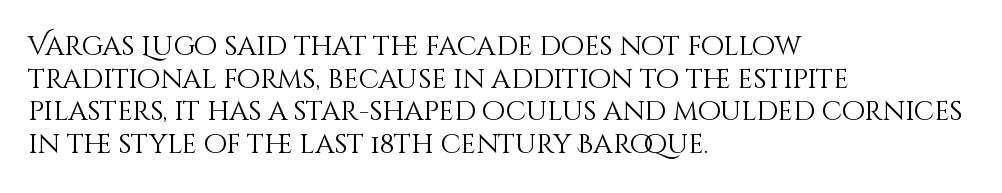
{"italic": "no", "bold": "no", "underline": "no", "align": "left", "line_spacing_ratio": 1.21, "letter_spacing": "normal", "letter_spacing_em": 0.0, "glyph_px": 27}
